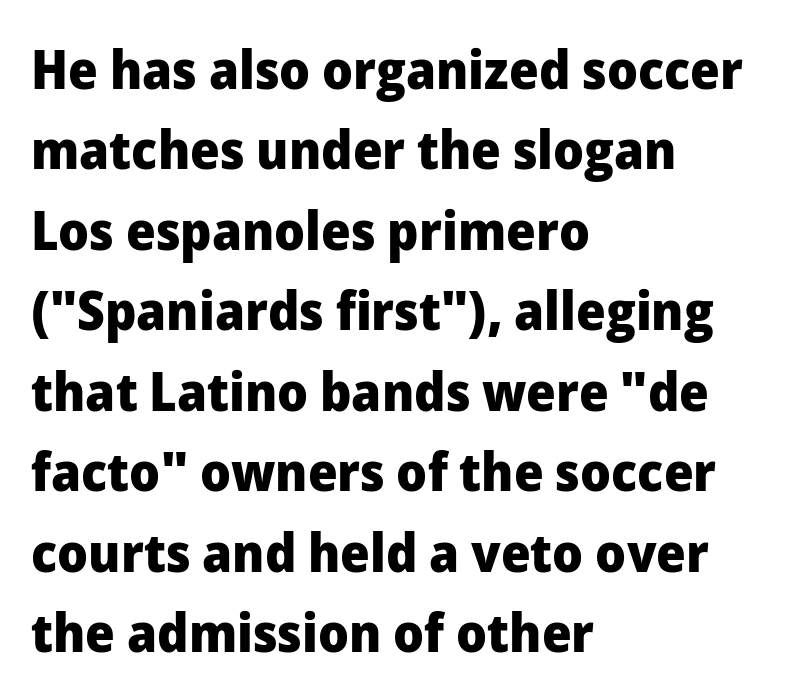
The image shows 54 px heavy sans-serif type, upright; set left-aligned, normal line spacing (1.49x), normal letter spacing, not underlined; low stroke contrast and a medium x-height.
